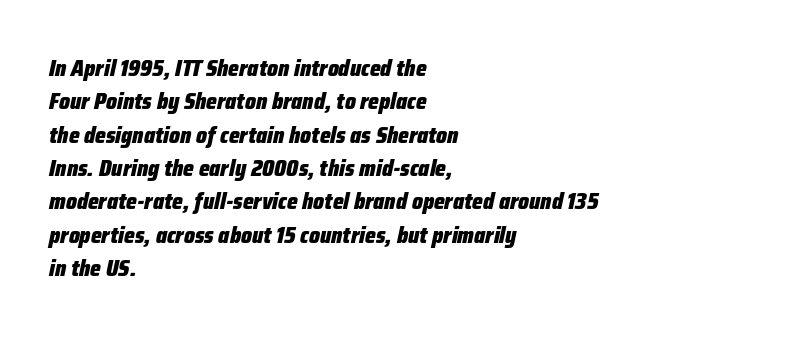
Q: Is the text bold? A: Yes.
Q: Is the text italic (slanted)? A: Yes, it leans right by about 12 degrees.
Q: Is the text underlined? A: No.
Q: How is the paragraph aligned? A: Left-aligned.
Q: Is the spacing between letters normal or unusually wide? A: Normal.
Q: Is the spacing between lines tight, normal or loose? A: Normal.
